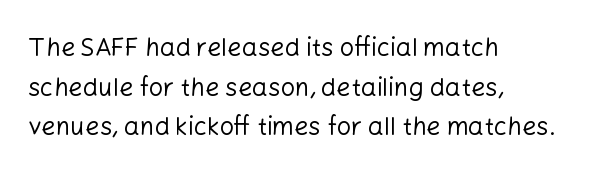
No italicization has been applied; the sample stays upright. Which margin do the lines hug? The left one — the right edge is uneven. Interline gaps are of average width in this sample. Descender tails drop into unmarked territory.
